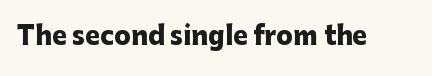
{"italic": "no", "bold": "yes", "underline": "no", "letter_spacing": "normal", "letter_spacing_em": 0.0, "glyph_px": 25}
